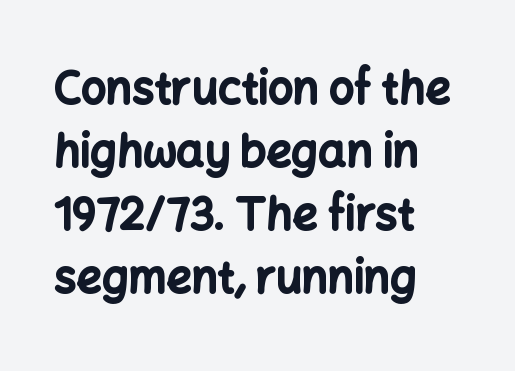
{"serif": "no", "italic": "no", "bold": "yes", "weight": "bold", "width": "normal", "stroke_contrast": "low", "x_height": "medium", "monospaced": "no", "underline": "no", "align": "left", "line_spacing": "normal", "line_spacing_ratio": 1.43, "letter_spacing": "normal", "letter_spacing_em": 0.0, "glyph_px": 44}
